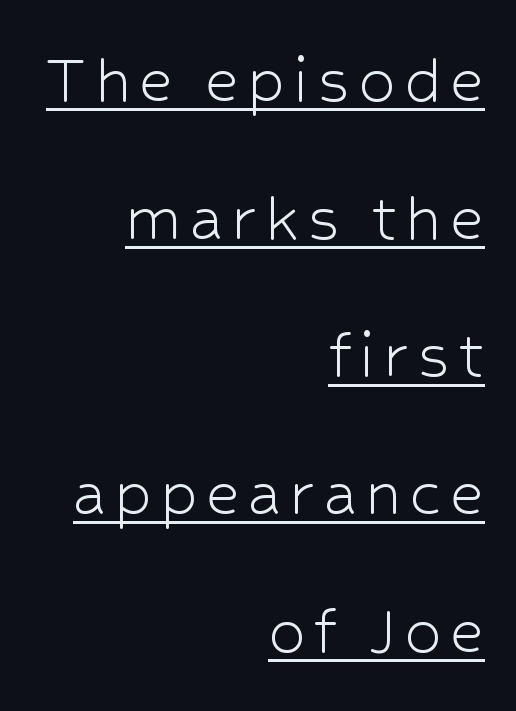
The image shows 74 px light sans-serif type, upright; set right-aligned, line spacing 1.86x, underlined; low stroke contrast and a medium x-height.
